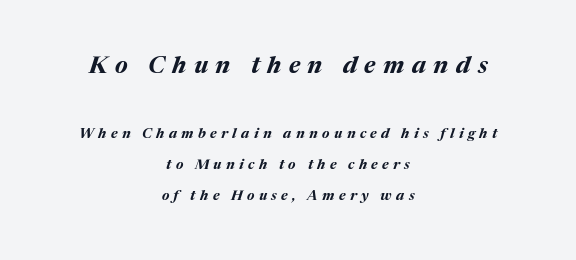
The image shows 24 px bold type, italic (leaning right); set centered, loose line spacing (2.21x), unusually wide letter spacing (+0.31 em), not underlined; the first (top) block is 1.71x larger.
